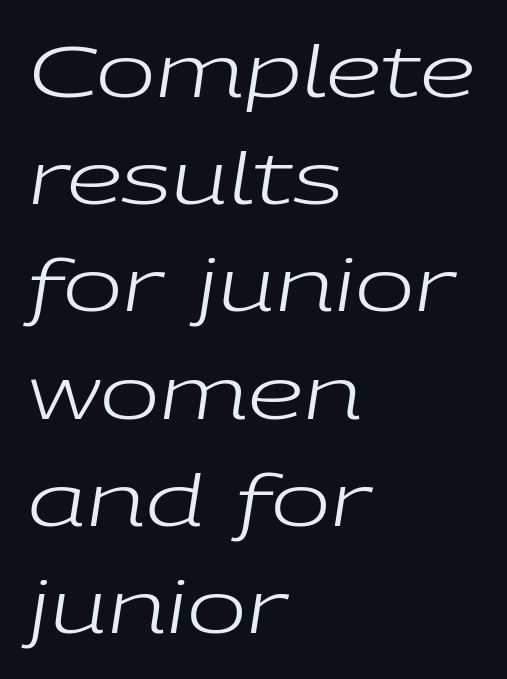
{"italic": "yes", "lean": "right", "slant_degrees": 9, "bold": "no", "weight": "regular", "width": "wide", "stroke_contrast": "low", "x_height": "medium", "monospaced": "no", "underline": "no", "align": "left", "line_spacing": "normal", "line_spacing_ratio": 1.51, "letter_spacing": "normal", "letter_spacing_em": 0.0, "glyph_px": 71}
